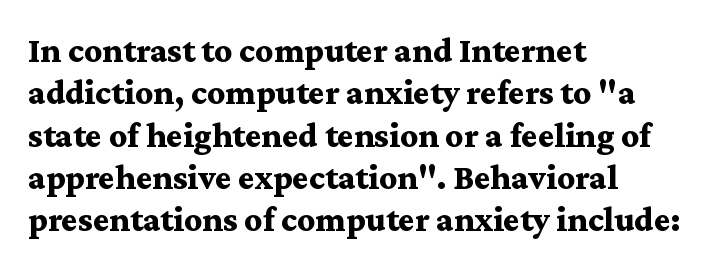
Q: Is the text bold? A: Yes.
Q: Is the text italic (slanted)? A: No, it is upright.
Q: Is the typeface a serif or a sans-serif typeface? A: Serif.
Q: Is the text underlined? A: No.
Q: How is the paragraph aligned? A: Left-aligned.
Q: Is the spacing between letters normal or unusually wide? A: Normal.
Q: Width (condensed, normal, or wide)? A: Wide.
Q: Stroke contrast? A: Medium.
Q: x-height? A: Medium.
Q: Monospaced? A: No.
